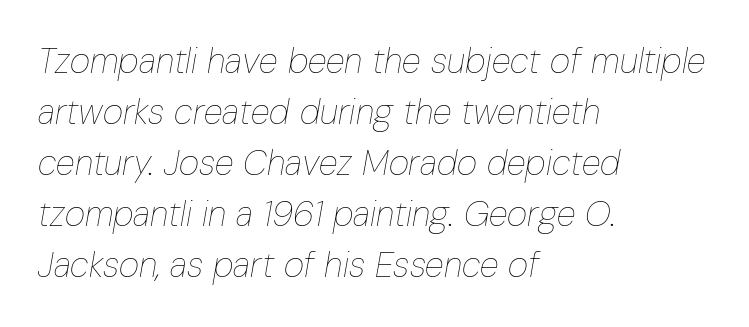
What stands out about the letter spacing? Nothing — it is the standard amount. The face looks like a standard text weight, possibly lighter. The specimen reads as italic at a glance. Looks like regular typesetting: each glyph gets only the width it needs. Evenly set lines give the paragraph a standard silhouette.
